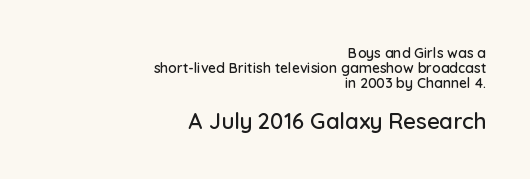
Q: Is the text italic (slanted)? A: No, it is upright.
Q: Is the text underlined? A: No.
Q: How is the paragraph aligned? A: Right-aligned.
Q: Is the spacing between letters normal or unusually wide? A: Normal.
Q: Is the spacing between lines tight, normal or loose? A: Tight.
Q: Which block of text is set in a larger size, the first (top) or the second (bottom)? A: The second (bottom) one.
